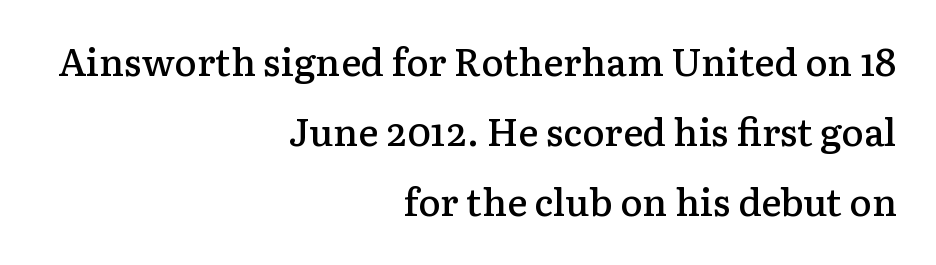
{"serif": "yes", "italic": "no", "bold": "semi", "weight": "semibold", "width": "normal", "stroke_contrast": "low", "x_height": "medium", "monospaced": "no", "underline": "no", "align": "right", "line_spacing_ratio": 1.84, "letter_spacing": "normal", "letter_spacing_em": 0.0, "glyph_px": 38}
